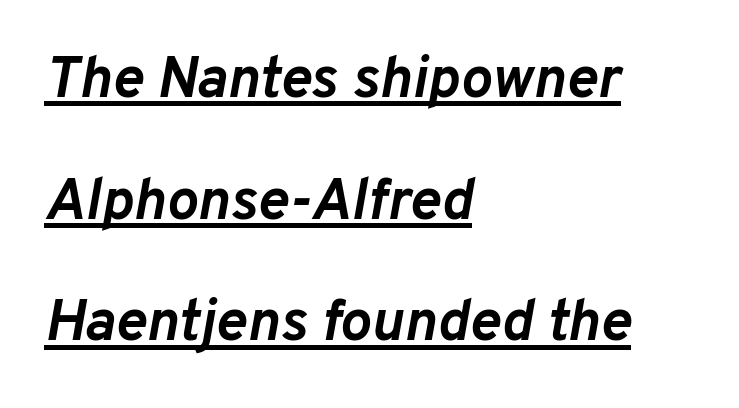
{"italic": "yes", "lean": "right", "slant_degrees": 10, "bold": "yes", "weight": "semibold", "width": "normal", "stroke_contrast": "low", "x_height": "medium", "monospaced": "no", "underline": "yes", "align": "left", "line_spacing": "loose", "line_spacing_ratio": 2.06, "letter_spacing": "normal", "letter_spacing_em": 0.0, "glyph_px": 59}
